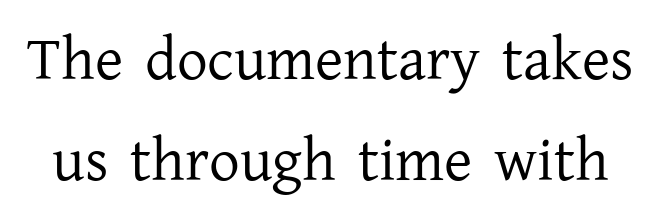
The letterforms sit shoulder to shoulder at normal distance. In terms of letterform style, serifs are clearly present. The passage shown stacks its lines at a standard gap. Heaviness? Minimal to ordinary, like unemphasized prose. Here the designer chose a conventional face with non-uniform glyph widths.
